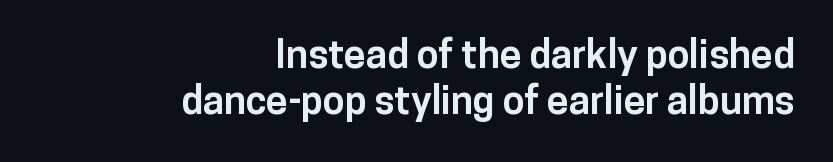
Q: Is the text bold? A: Yes.
Q: Is the text italic (slanted)? A: No, it is upright.
Q: Is the typeface a serif or a sans-serif typeface? A: Sans-serif.
Q: Is the text underlined? A: No.
Q: How is the paragraph aligned? A: Right-aligned.
Q: Is the spacing between letters normal or unusually wide? A: Normal.
Q: Width (condensed, normal, or wide)? A: Normal.
Q: Stroke contrast? A: Low.
Q: x-height? A: Medium.
Q: Monospaced? A: No.
